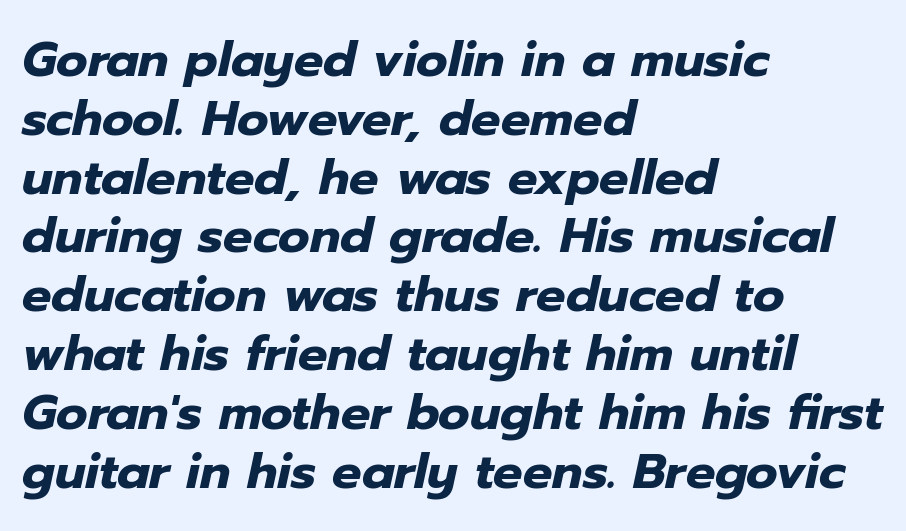
The image shows 49 px heavy type, italic (leaning right); set left-aligned, line spacing 1.2x, normal letter spacing, not underlined; low stroke contrast and a medium x-height.
